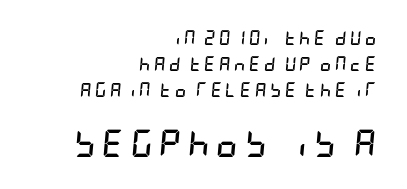
Each row of text sits above clean, open space. Layout note: lines flush right. Set as a true bold cut, around the 700 mark. Compared with ordinary roman type, these characters are visibly tilted. Inter-character spacing is expanded well beyond the font's built-in metrics. Size contrast runs from small at the top to large at the bottom.
